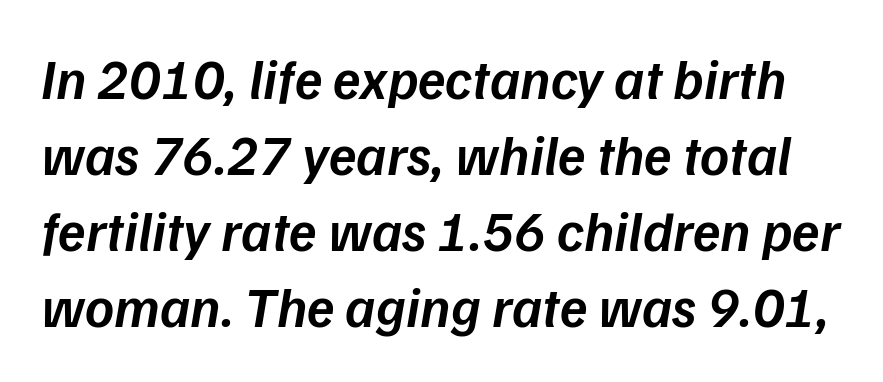
{"italic": "yes", "lean": "right", "slant_degrees": 9, "bold": "semi", "weight": "semibold", "width": "normal", "stroke_contrast": "low", "x_height": "medium", "monospaced": "no", "underline": "no", "line_spacing": "normal", "line_spacing_ratio": 1.36, "letter_spacing": "normal", "letter_spacing_em": 0.0, "glyph_px": 56}
